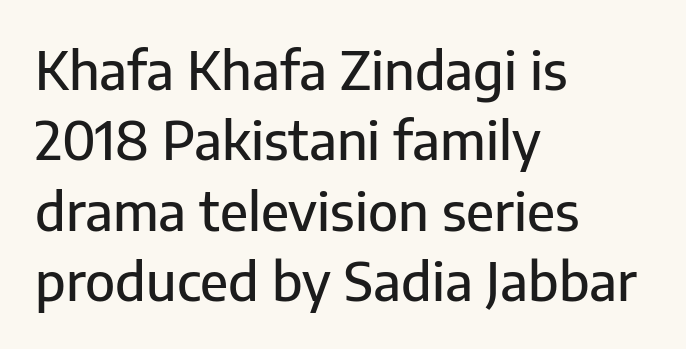
Q: Is the text italic (slanted)? A: No, it is upright.
Q: Is the typeface a serif or a sans-serif typeface? A: Sans-serif.
Q: Is the text underlined? A: No.
Q: How is the paragraph aligned? A: Left-aligned.
Q: Is the spacing between letters normal or unusually wide? A: Normal.
Q: Is the spacing between lines tight, normal or loose? A: Normal.
Q: Width (condensed, normal, or wide)? A: Normal.
Q: Stroke contrast? A: Low.
Q: x-height? A: Medium.
Q: Monospaced? A: No.
